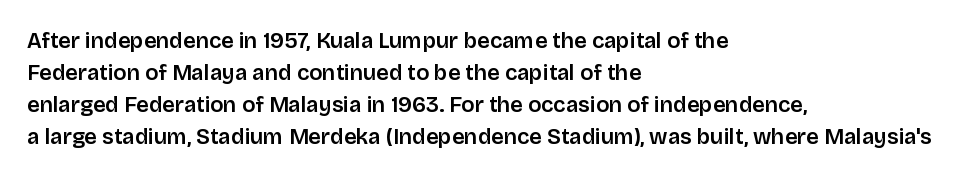
Q: Is the text bold? A: Semi-bold.
Q: Is the text italic (slanted)? A: No, it is upright.
Q: Is the text underlined? A: No.
Q: How is the paragraph aligned? A: Left-aligned.
Q: Is the spacing between letters normal or unusually wide? A: Normal.
Q: Is the spacing between lines tight, normal or loose? A: Normal.
